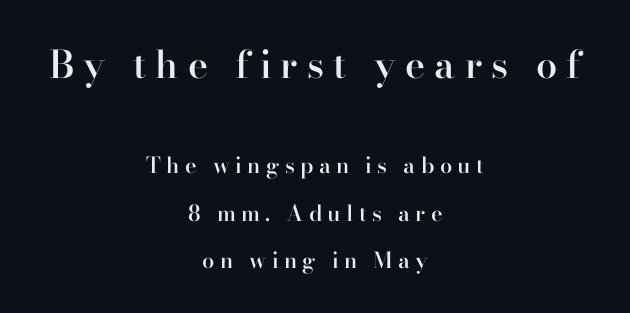
The letters advance in unequal steps, a hallmark of proportional type. Moderately thickened strokes mark this as semibold type. In CSS terms this would be text-align: center. The space between consecutive lines is lavish.
